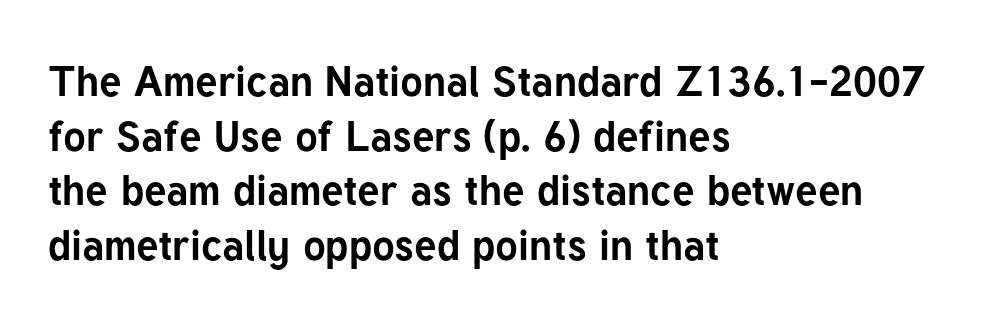
{"serif": "no", "italic": "no", "bold": "yes", "weight": "bold", "width": "normal", "stroke_contrast": "low", "x_height": "medium", "monospaced": "no", "underline": "no", "align": "left", "line_spacing": "normal", "line_spacing_ratio": 1.3, "letter_spacing": "normal", "letter_spacing_em": 0.0, "glyph_px": 42}
